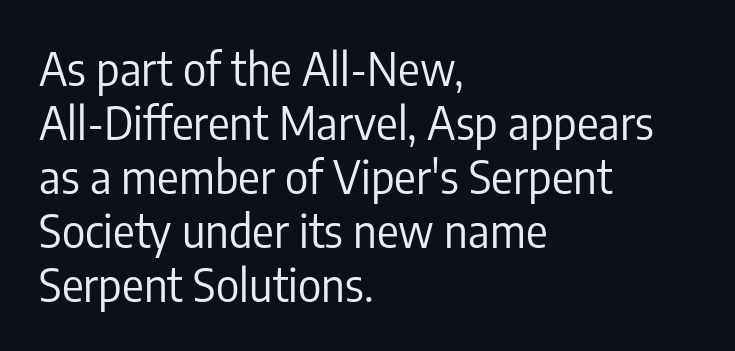
Q: Is the text bold? A: No.
Q: Is the text italic (slanted)? A: No, it is upright.
Q: Is the typeface a serif or a sans-serif typeface? A: Sans-serif.
Q: Is the text underlined? A: No.
Q: How is the paragraph aligned? A: Left-aligned.
Q: Is the spacing between letters normal or unusually wide? A: Normal.
Q: Width (condensed, normal, or wide)? A: Condensed.
Q: Stroke contrast? A: Low.
Q: x-height? A: Medium.
Q: Monospaced? A: No.
